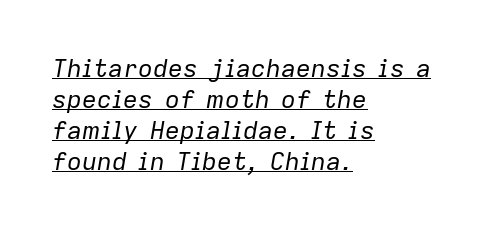
Counters stay open thanks to moderate or lighter strokes. Designer's note — italics engaged. Notice how a bar underscores the lettering throughout. If you drew a ruler down the left edge, every line would touch it. The face used here is rendered with its standard letterfit.
